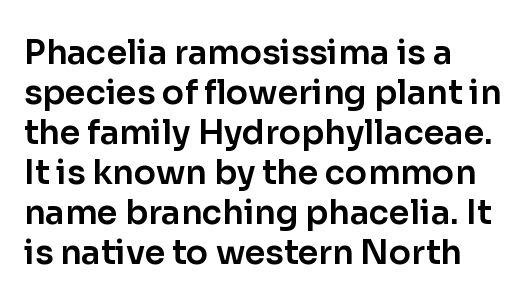
{"serif": "no", "italic": "no", "width": "normal", "stroke_contrast": "low", "x_height": "medium", "monospaced": "no", "underline": "no", "align": "left", "line_spacing_ratio": 1.21, "letter_spacing": "normal", "letter_spacing_em": 0.0, "glyph_px": 33}
